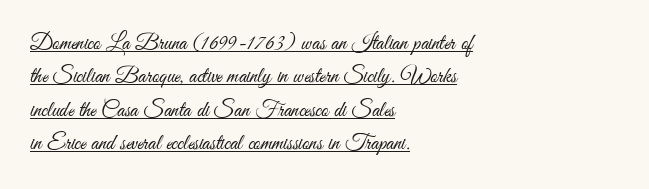
Is there an underline? Yes — a line sits under the letters. Each new line begins a customary step beneath the previous one. The setting favours the left margin, as ordinary paragraphs usually do. Nothing unusual about the tracking: characters are spaced as the font intends. The strokes are not fattened; the text isn't bold.
